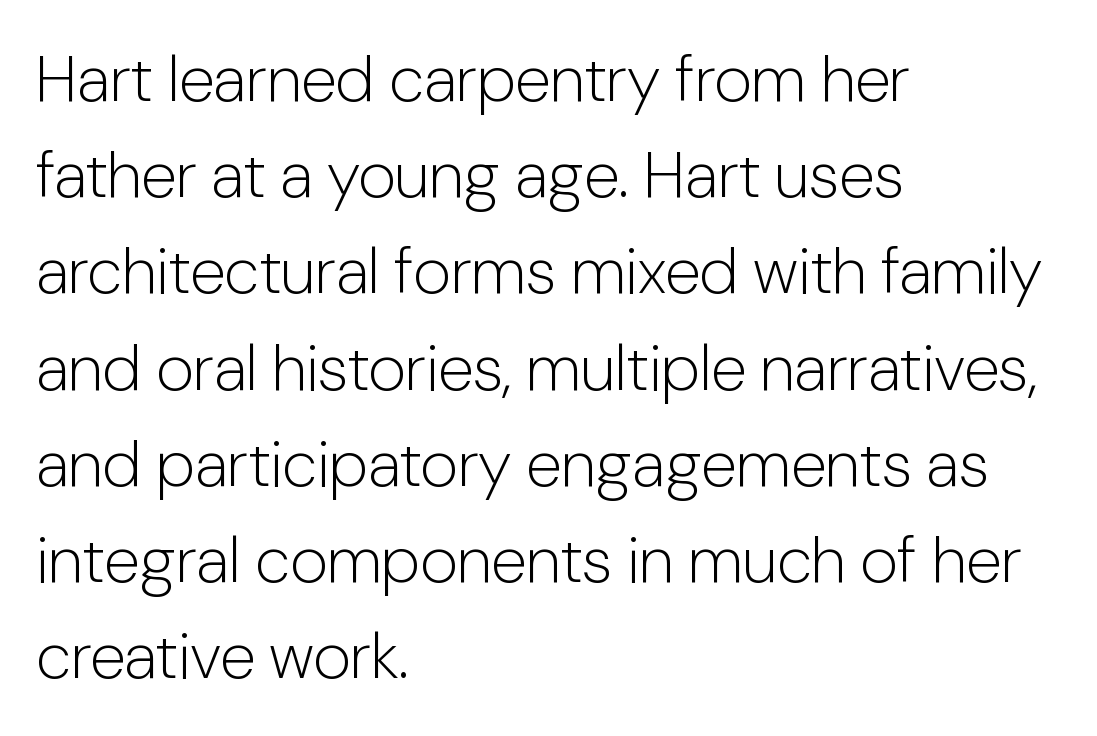
The face used here is proportionally spaced, like ordinary book or web type. A typesetter would label this face a sans. Leading: standard. The letters look calm and open, with moderate or lighter stems. The horizontal fit of the characters is conventional and even. Just letters on the line, the space beneath them empty.
